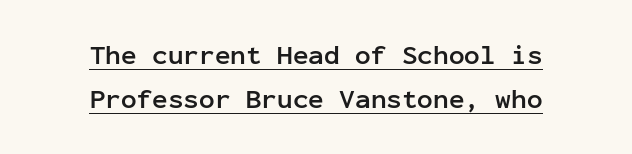
{"italic": "no", "bold": "yes", "underline": "yes", "align": "center", "line_spacing": "normal", "line_spacing_ratio": 1.69, "letter_spacing": "normal", "letter_spacing_em": 0.0, "glyph_px": 26}
